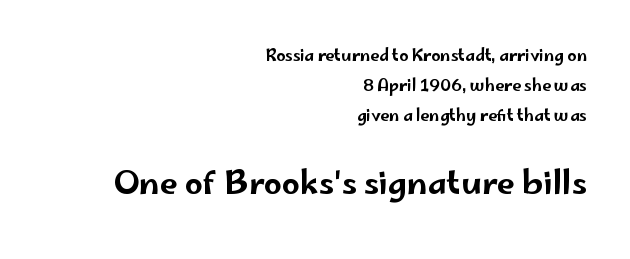
{"serif": "no", "italic": "no", "width": "wide", "stroke_contrast": "low", "x_height": "small", "monospaced": "no", "underline": "no", "align": "right", "line_spacing_ratio": 1.87, "letter_spacing": "normal", "letter_spacing_em": 0.0, "larger_block": "second", "size_ratio": 2.0, "glyph_px": 32}
